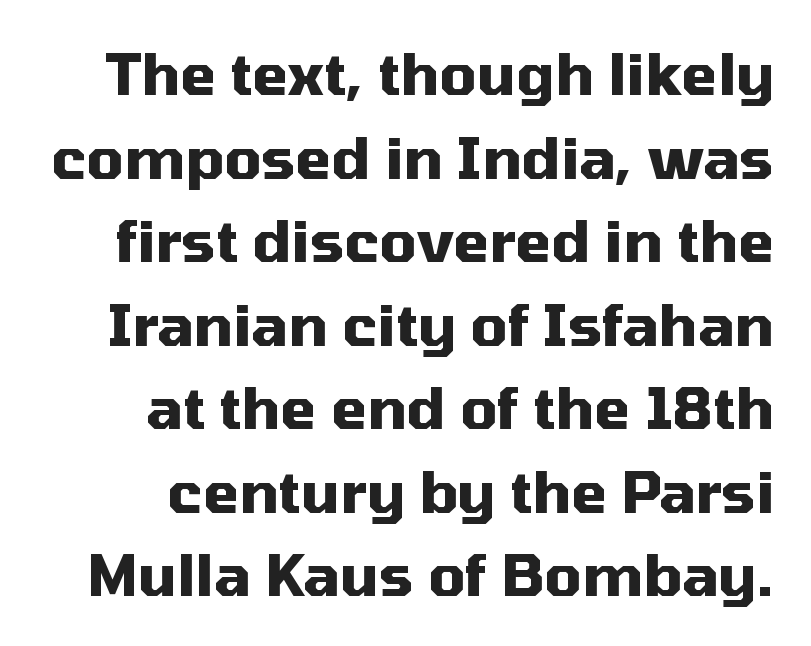
Q: Is the text bold? A: Yes.
Q: Is the text italic (slanted)? A: No, it is upright.
Q: Is the typeface a serif or a sans-serif typeface? A: Sans-serif.
Q: Is the text underlined? A: No.
Q: Is the spacing between letters normal or unusually wide? A: Normal.
Q: Is the spacing between lines tight, normal or loose? A: Normal.
Q: Width (condensed, normal, or wide)? A: Normal.
Q: Stroke contrast? A: Medium.
Q: x-height? A: Medium.
Q: Monospaced? A: No.
